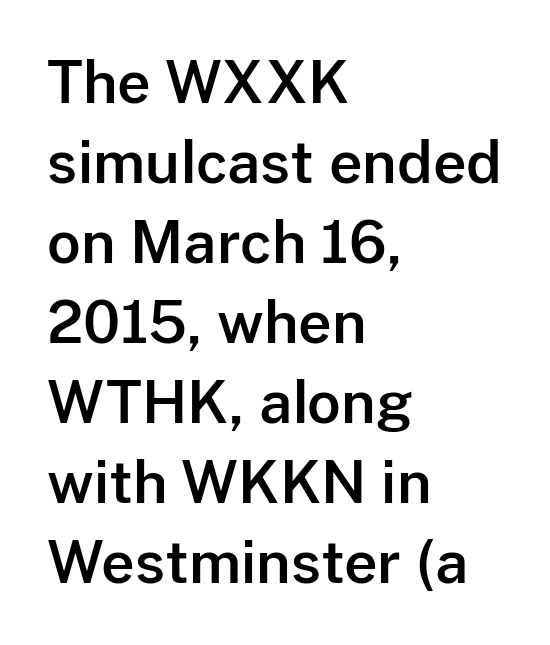
The image shows 58 px sans-serif type, upright; set left-aligned, normal line spacing (1.38x), normal letter spacing, not underlined; low stroke contrast and a medium x-height.
